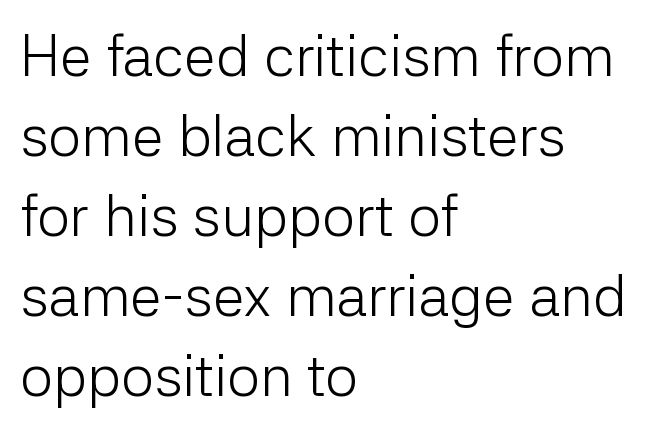
There is no visible air inserted between adjacent glyphs. Students, observe: this is what conventionally led text looks like. Caption: face not bold, strokes unweighted. The lettering stays uniformly vertical, giving the passage a roman look. The type family on display is of the sans-serif kind.
